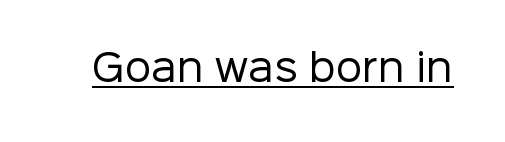
The image shows 37 px regular-weight sans-serif type, upright; set normal letter spacing, underlined; low stroke contrast and a medium x-height.
